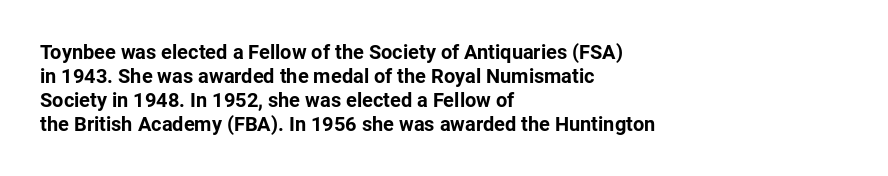
Posture: upright roman. Between one letter and the next there's only the usual sliver of space. Layout note: lines flush left. Clear beneath every line of the passage. The characters look thick and weighty, a clear bold.
